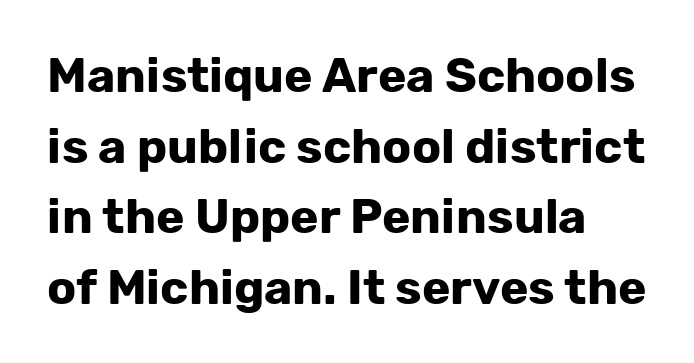
The leading is moderate, giving the passage an even texture. Observe the ordinary spacing: letters are neighbours, not strangers. You can tell from the bare stems that sans-serif type was used. The face used here is proportionally spaced, like ordinary book or web type. Every row of glyphs begins at an identical x-position on the left. Every stem runs plumb, perpendicular to the baseline.
